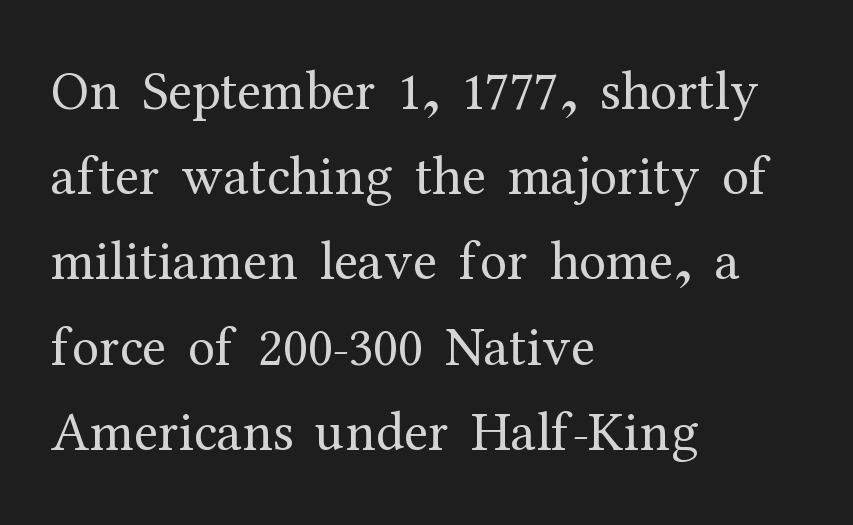
Q: Is the text bold? A: No.
Q: Is the text italic (slanted)? A: No, it is upright.
Q: Is the typeface a serif or a sans-serif typeface? A: Serif.
Q: Is the text underlined? A: No.
Q: How is the paragraph aligned? A: Left-aligned.
Q: Is the spacing between letters normal or unusually wide? A: Normal.
Q: Is the spacing between lines tight, normal or loose? A: Normal.
Q: Width (condensed, normal, or wide)? A: Normal.
Q: Stroke contrast? A: Medium.
Q: x-height? A: Medium.
Q: Monospaced? A: No.
